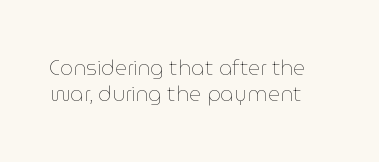
The image shows 21 px text type, upright; set left-aligned, line spacing 1.24x, normal letter spacing, not underlined.
